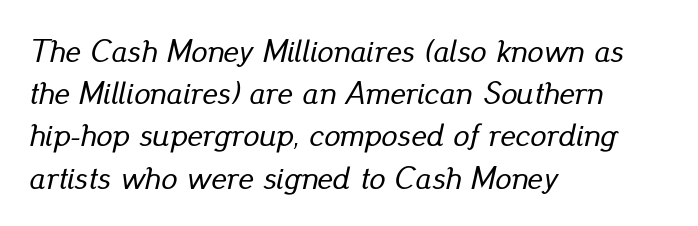
{"italic": "yes", "lean": "right", "slant_degrees": 13, "width": "normal", "stroke_contrast": "low", "x_height": "small", "monospaced": "no", "underline": "no", "align": "left", "line_spacing": "normal", "line_spacing_ratio": 1.32, "letter_spacing": "normal", "letter_spacing_em": 0.0, "glyph_px": 32}
